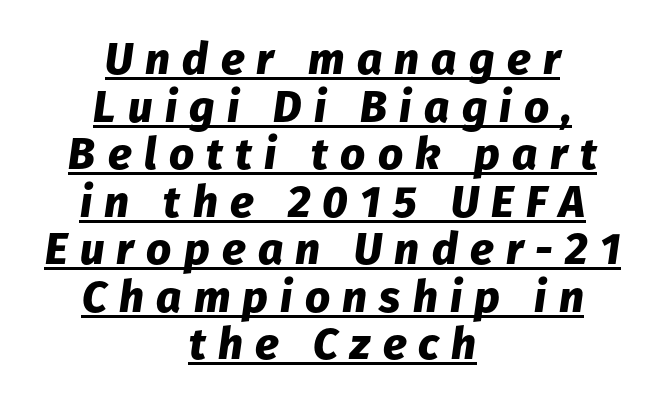
Spacing between characters has been opened up far beyond the box default. If you drew a line through each stem, it would be angled. Every word sits above its own underline. Looks like regular typesetting: each glyph gets only the width it needs. Pretty heavy lettering here — definitely bold. Reading down the block, each line starts at a different indent, mirrored at its end.
